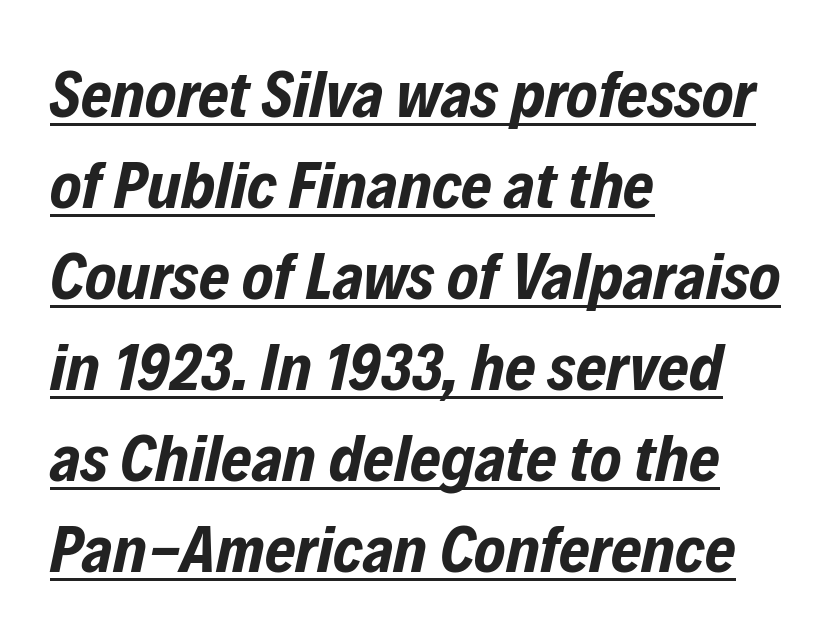
{"italic": "yes", "lean": "right", "slant_degrees": 12, "bold": "yes", "weight": "bold", "width": "condensed", "stroke_contrast": "low", "x_height": "medium", "monospaced": "no", "underline": "yes", "align": "left", "line_spacing": "normal", "line_spacing_ratio": 1.38, "letter_spacing": "normal", "letter_spacing_em": 0.0, "glyph_px": 66}
